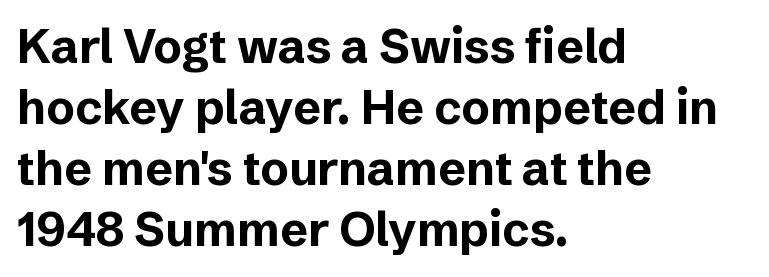
The image shows 47 px bold sans-serif type, upright; set left-aligned, normal line spacing (1.3x), normal letter spacing, not underlined; low stroke contrast and a medium x-height.
